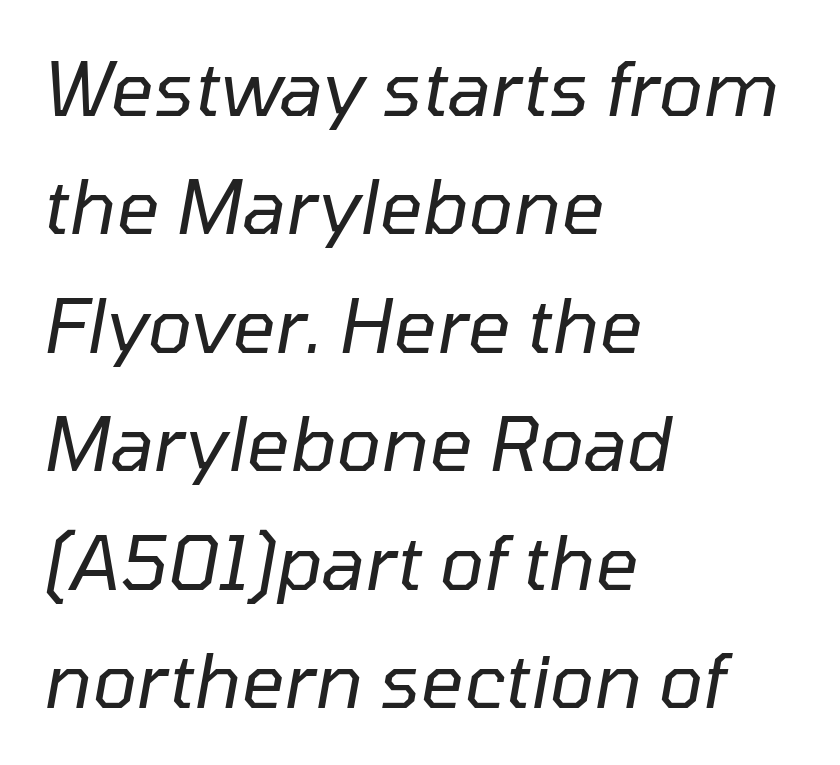
The glyphs look as if they've been sheared to an angle. Check under the words: just untouched page. Counters stay open thanks to moderate or lighter strokes. Here the glyphs are tracked normally, forming tight word shapes.
